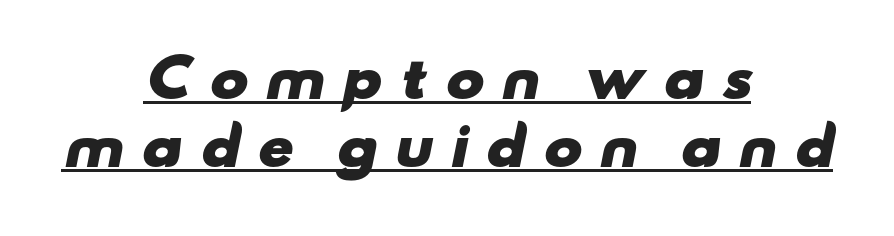
{"serif": "no", "bold": "yes", "weight": "heavy", "width": "wide", "stroke_contrast": "low", "x_height": "small", "monospaced": "no", "underline": "yes", "align": "center", "line_spacing": "normal", "line_spacing_ratio": 1.3, "letter_spacing": "wide", "letter_spacing_em": 0.31, "glyph_px": 52}
